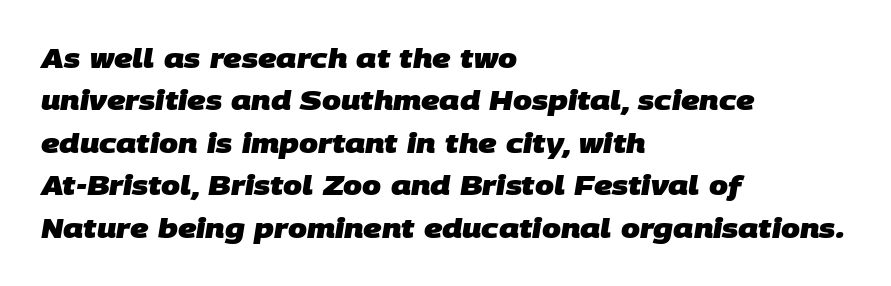
{"bold": "yes", "underline": "no", "align": "left", "line_spacing": "normal", "line_spacing_ratio": 1.57, "letter_spacing": "normal", "letter_spacing_em": 0.0, "glyph_px": 27}
